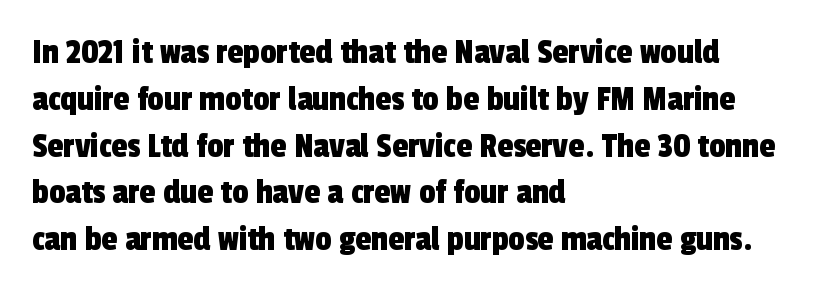
{"serif": "no", "width": "condensed", "x_height": "medium", "monospaced": "no", "underline": "no", "align": "left", "line_spacing": "normal", "line_spacing_ratio": 1.3, "letter_spacing": "normal", "letter_spacing_em": 0.0, "glyph_px": 36}
